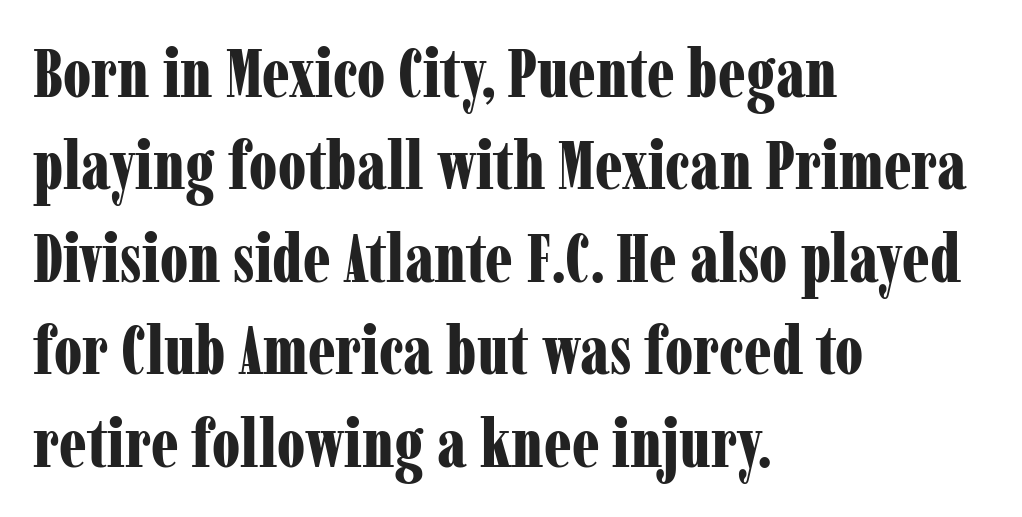
Q: Is the text bold? A: Yes.
Q: Is the text italic (slanted)? A: No, it is upright.
Q: Is the typeface a serif or a sans-serif typeface? A: Serif.
Q: Is the text underlined? A: No.
Q: How is the paragraph aligned? A: Left-aligned.
Q: Is the spacing between letters normal or unusually wide? A: Normal.
Q: Is the spacing between lines tight, normal or loose? A: Normal.
Q: Width (condensed, normal, or wide)? A: Condensed.
Q: Stroke contrast? A: Low.
Q: x-height? A: Medium.
Q: Monospaced? A: No.
